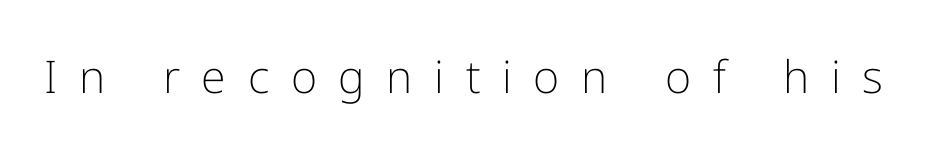
The image shows 45 px light sans-serif type, upright; set unusually wide letter spacing (+0.48 em), not underlined; low stroke contrast and a medium x-height.
